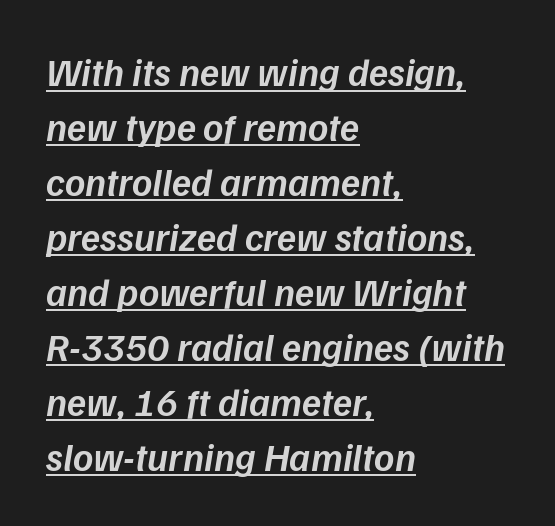
{"italic": "yes", "lean": "right", "slant_degrees": 9, "bold": "semi", "weight": "semibold", "width": "normal", "stroke_contrast": "low", "x_height": "medium", "monospaced": "no", "underline": "yes", "align": "left", "line_spacing": "normal", "line_spacing_ratio": 1.41, "letter_spacing": "normal", "letter_spacing_em": 0.0, "glyph_px": 39}
